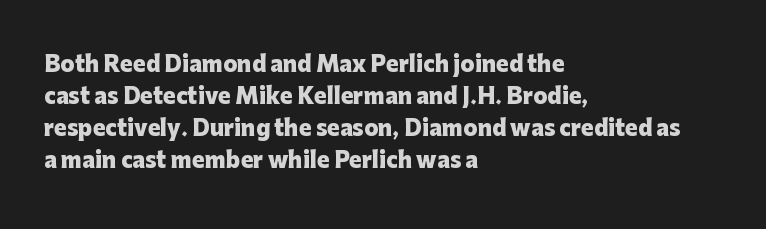
The type sits square on the baseline with zero lean. Summary of weight: heavy, a full bold. Interline gaps are of average width in this sample. The type is set solid horizontally, with unmodified tracking. Underline: absent.
